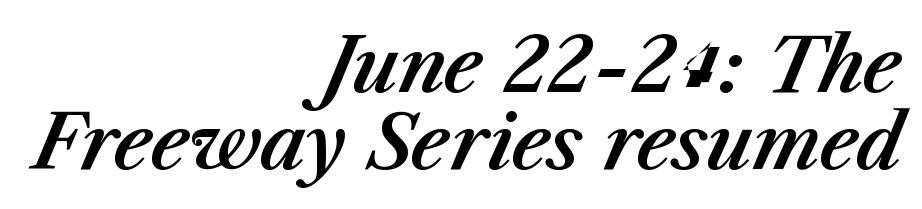
{"italic": "yes", "lean": "right", "slant_degrees": 23, "width": "normal", "stroke_contrast": "medium", "x_height": "medium", "monospaced": "no", "underline": "no", "align": "right", "line_spacing": "tight", "line_spacing_ratio": 1.04, "letter_spacing": "normal", "letter_spacing_em": 0.0, "glyph_px": 74}
